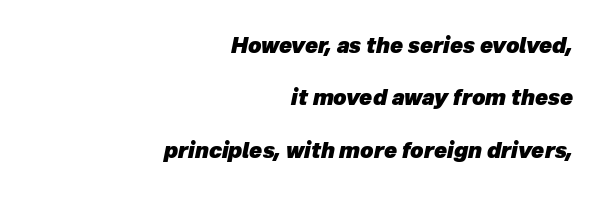
The image shows 21 px bold type, italic (leaning right); set right-aligned, loose line spacing (2.5x), normal letter spacing, not underlined.
